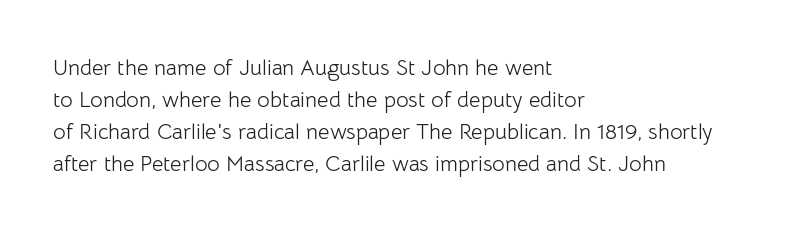
Q: Is the text bold? A: No.
Q: Is the text italic (slanted)? A: No, it is upright.
Q: Is the text underlined? A: No.
Q: How is the paragraph aligned? A: Left-aligned.
Q: Is the spacing between letters normal or unusually wide? A: Normal.
Q: Is the spacing between lines tight, normal or loose? A: Normal.
